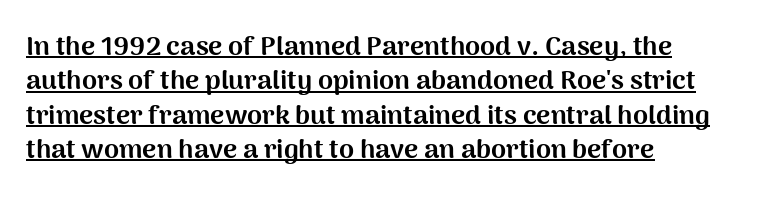
Q: Is the text bold? A: Yes.
Q: Is the text italic (slanted)? A: No, it is upright.
Q: Is the text underlined? A: Yes.
Q: How is the paragraph aligned? A: Left-aligned.
Q: Is the spacing between letters normal or unusually wide? A: Normal.
Q: Is the spacing between lines tight, normal or loose? A: Normal.
